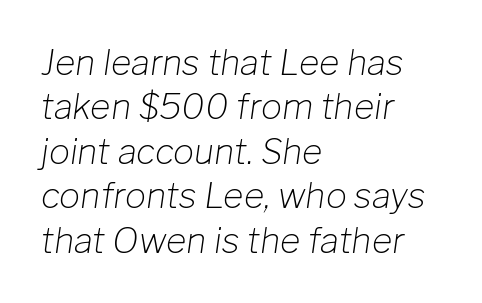
Q: Is the text bold? A: No.
Q: Is the text italic (slanted)? A: Yes, it leans right by about 8 degrees.
Q: Is the text underlined? A: No.
Q: How is the paragraph aligned? A: Left-aligned.
Q: Is the spacing between letters normal or unusually wide? A: Normal.
Q: Is the spacing between lines tight, normal or loose? A: Normal.
Q: Width (condensed, normal, or wide)? A: Normal.
Q: Stroke contrast? A: Low.
Q: x-height? A: Medium.
Q: Monospaced? A: No.
